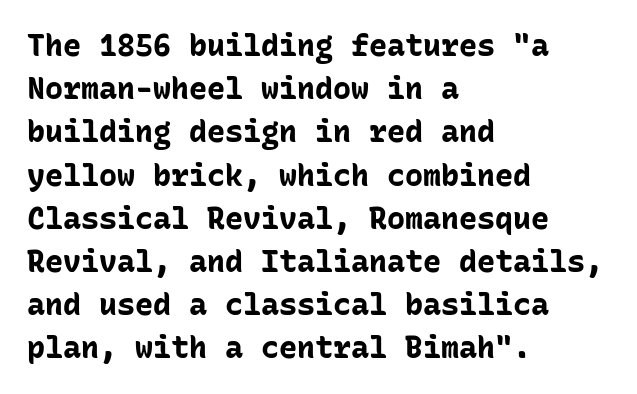
The image shows 30 px bold sans-serif type, upright, monospaced; set left-aligned, normal line spacing (1.44x), normal letter spacing, not underlined; low stroke contrast and a medium x-height.
